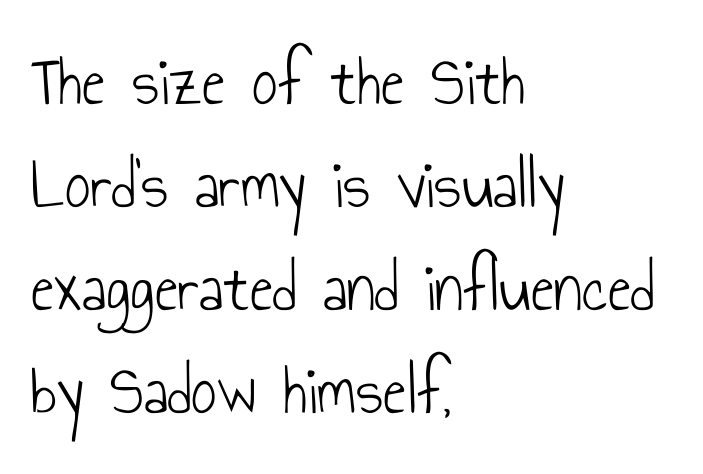
The specimen omits any rule beneath the text block's lines. No extra ink here — the face is not bold. Grotesque or geometric, the face here clearly has no serifs. Proportional: the letters do not fall into vertical columns. The axis of the letterforms is exactly vertical.
